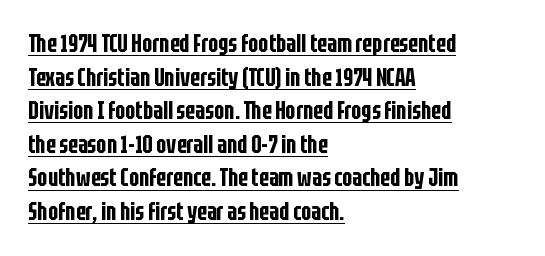
Q: Is the text italic (slanted)? A: No, it is upright.
Q: Is the text underlined? A: Yes.
Q: How is the paragraph aligned? A: Left-aligned.
Q: Is the spacing between letters normal or unusually wide? A: Normal.
Q: Is the spacing between lines tight, normal or loose? A: Normal.
